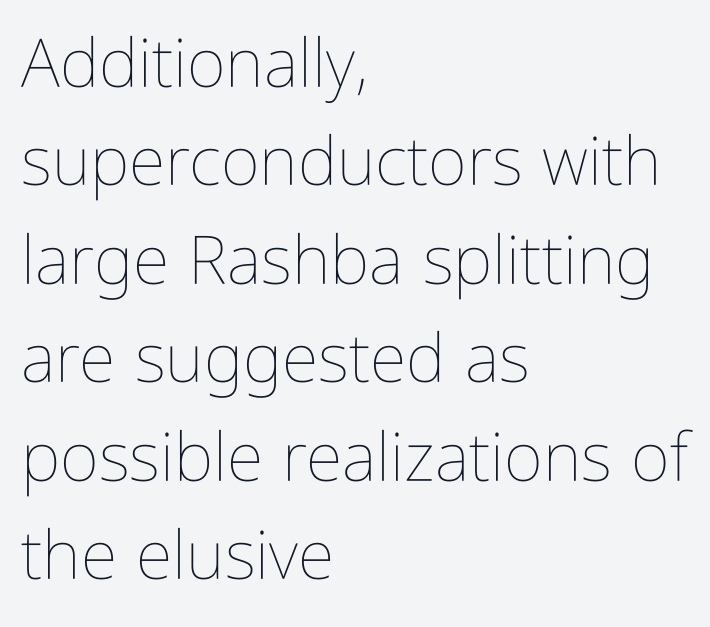
{"italic": "no", "bold": "no", "weight": "thin", "width": "condensed", "stroke_contrast": "low", "x_height": "medium", "monospaced": "no", "underline": "no", "align": "left", "line_spacing": "normal", "line_spacing_ratio": 1.47, "letter_spacing": "normal", "letter_spacing_em": 0.0, "glyph_px": 67}
